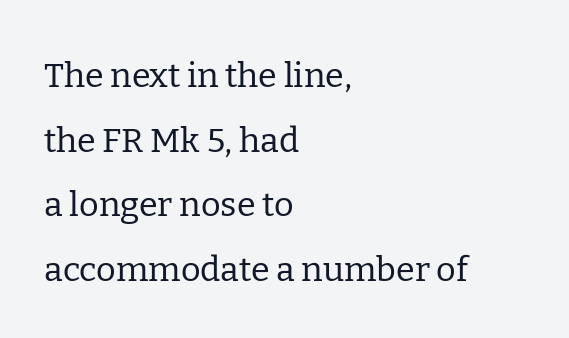
The image shows 34 px regular-weight serif type, upright; set left-aligned, loose line spacing (1.9x), normal letter spacing, not underlined; low stroke contrast and a medium x-height.
